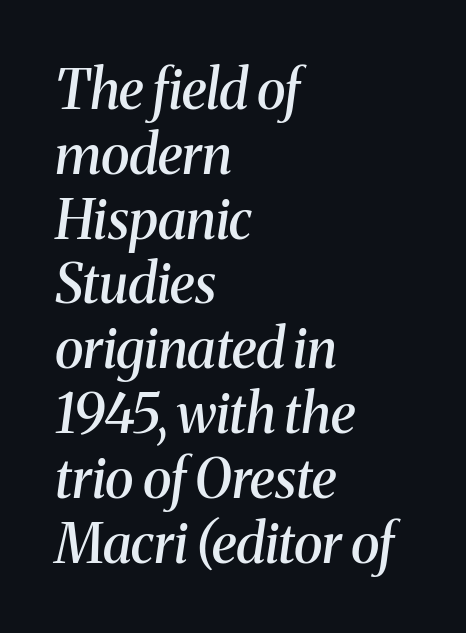
The image shows 54 px semibold serif type, italic (leaning right); set left-aligned, line spacing 1.2x, normal letter spacing, not underlined; medium stroke contrast and a medium x-height.
